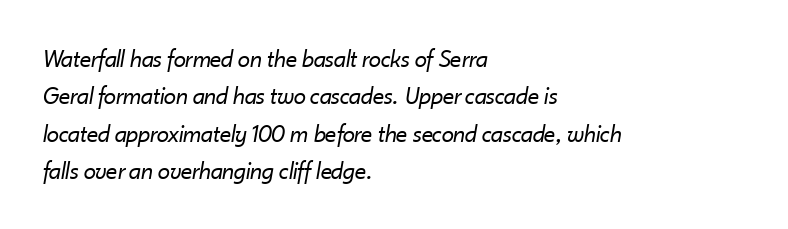
The image shows 25 px text type, italic (leaning right); set left-aligned, normal line spacing (1.5x), normal letter spacing, not underlined.
